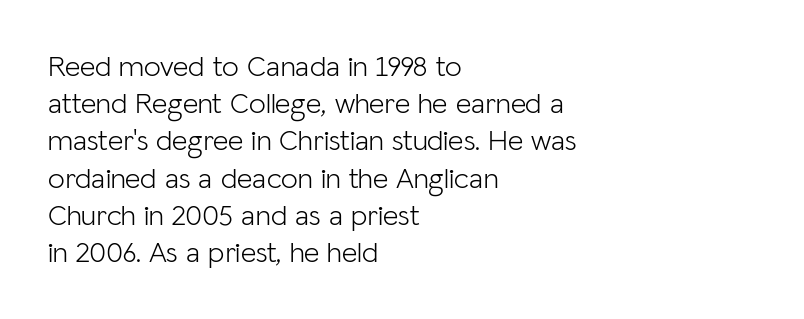
The image shows 30 px light sans-serif type, upright; set left-aligned, line spacing 1.24x, normal letter spacing, not underlined; low stroke contrast and a medium x-height.
